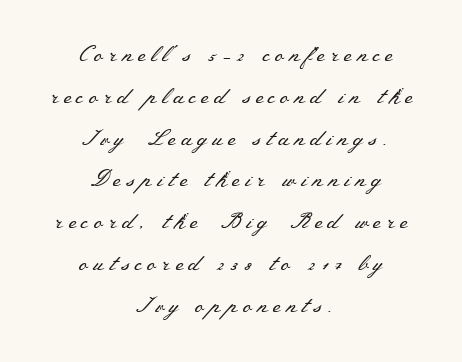
One glance says open: line gaps are wider than usual. Underline: absent. Unbolded letterforms with no extra heft. The passage shown has open, widely tracked lettering throughout.
